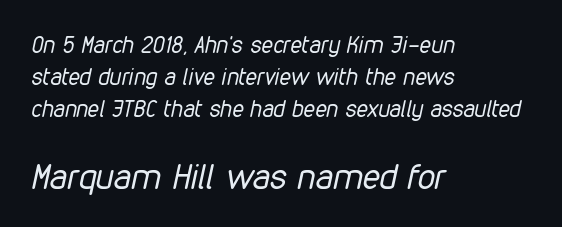
Q: Is the text bold? A: No.
Q: Is the text italic (slanted)? A: Yes, it leans right by about 12 degrees.
Q: Is the text underlined? A: No.
Q: How is the paragraph aligned? A: Left-aligned.
Q: Is the spacing between letters normal or unusually wide? A: Normal.
Q: Is the spacing between lines tight, normal or loose? A: Normal.
Q: Which block of text is set in a larger size, the first (top) or the second (bottom)? A: The second (bottom) one.
Q: Width (condensed, normal, or wide)? A: Condensed.
Q: Stroke contrast? A: Low.
Q: x-height? A: Medium.
Q: Monospaced? A: No.
